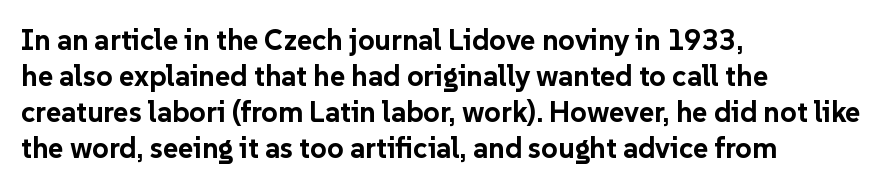
Heavy, bold letterforms. The typography opts for an upright posture over an oblique one. Words float on clear page, feet unadorned. Nope, no serifs anywhere on these letters. The tracking reads as untouched default to a designer's eye.
